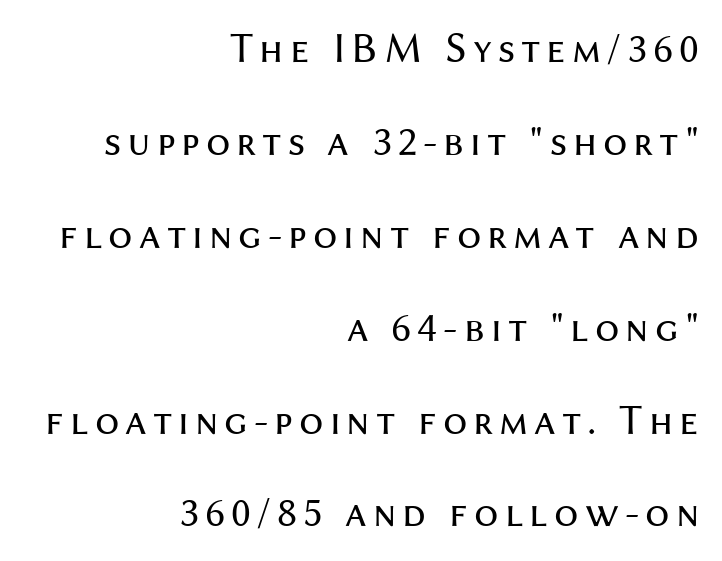
{"serif": "no", "italic": "no", "bold": "no", "weight": "regular", "width": "normal", "stroke_contrast": "medium", "x_height": "medium", "monospaced": "no", "underline": "no", "align": "right", "line_spacing": "loose", "line_spacing_ratio": 2.16, "glyph_px": 43}
